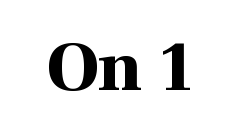
Q: Is the text bold? A: Yes.
Q: Is the text italic (slanted)? A: No, it is upright.
Q: Is the typeface a serif or a sans-serif typeface? A: Serif.
Q: Is the text underlined? A: No.
Q: How is the paragraph aligned? A: Centered.
Q: Is the spacing between letters normal or unusually wide? A: Normal.
Q: Width (condensed, normal, or wide)? A: Normal.
Q: Stroke contrast? A: High.
Q: x-height? A: Medium.
Q: Monospaced? A: No.
